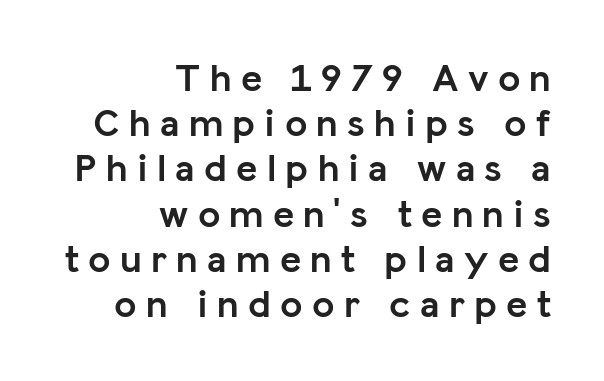
Inter-character spacing is expanded well beyond the font's built-in metrics. Beneath every word, the page is bare. Plenty of ink on the page — the face is bold. Horizontally, the lines are justified to the trailing edge only.
